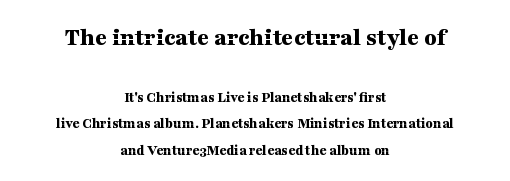
Q: Is the text bold? A: Yes.
Q: Is the text italic (slanted)? A: No, it is upright.
Q: Is the text underlined? A: No.
Q: How is the paragraph aligned? A: Centered.
Q: Is the spacing between letters normal or unusually wide? A: Normal.
Q: Which block of text is set in a larger size, the first (top) or the second (bottom)? A: The first (top) one.
